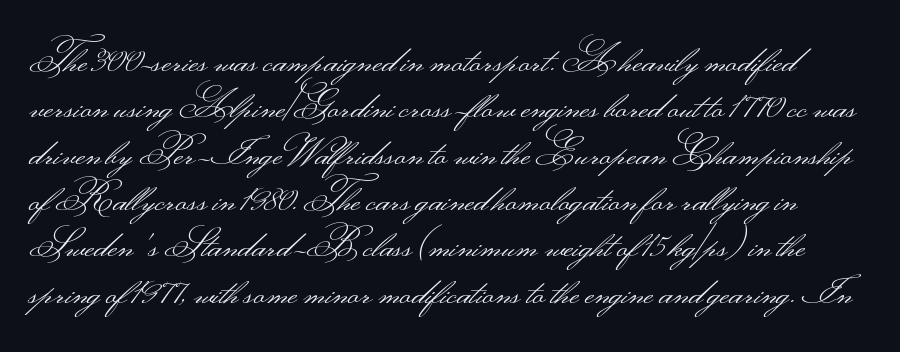
The image shows 38 px light, wide sans-serif type; set line spacing 1.22x, normal letter spacing, not underlined; medium stroke contrast.
